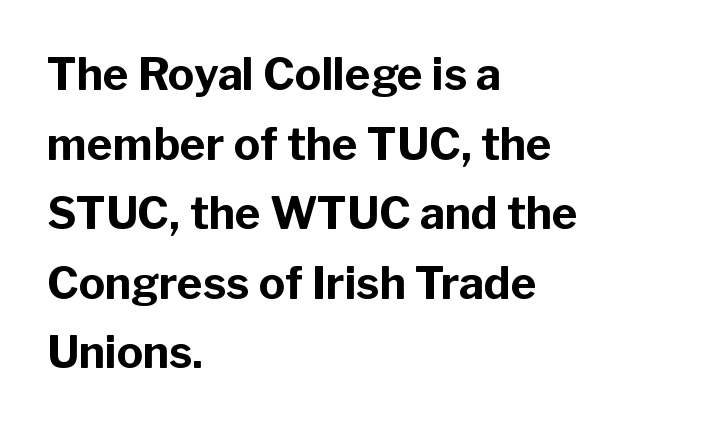
{"serif": "no", "italic": "no", "bold": "yes", "weight": "bold", "width": "normal", "stroke_contrast": "low", "x_height": "medium", "monospaced": "no", "underline": "no", "align": "left", "line_spacing": "normal", "line_spacing_ratio": 1.58, "letter_spacing": "normal", "letter_spacing_em": 0.0, "glyph_px": 44}
